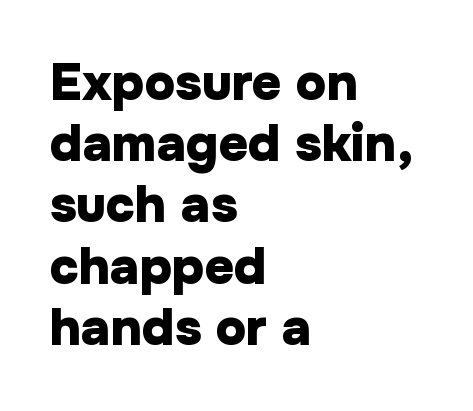
Every row of glyphs begins at an identical x-position on the left. Quick note: not italic, upright. Anything drawn beneath the words? Only blank space. A typesetter would call this proportional, since set widths differ per character.
